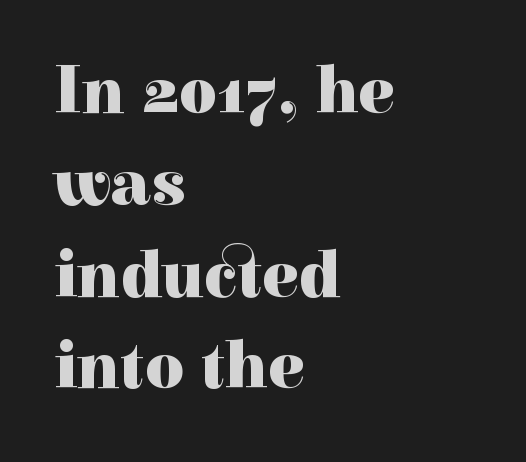
{"serif": "yes", "italic": "no", "bold": "yes", "weight": "heavy", "width": "normal", "x_height": "medium", "monospaced": "no", "underline": "no", "align": "left", "line_spacing": "normal", "line_spacing_ratio": 1.37, "letter_spacing": "normal", "letter_spacing_em": 0.0, "glyph_px": 67}
